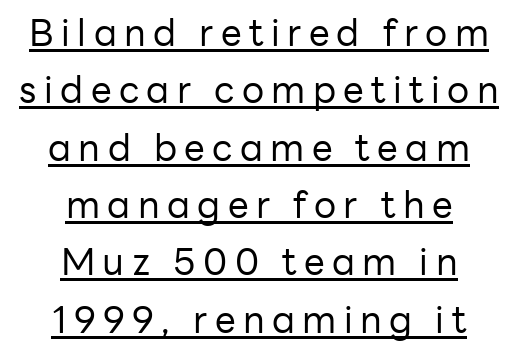
The image shows 37 px regular-weight sans-serif type, upright; set centered, normal line spacing (1.55x), unusually wide letter spacing (+0.2 em), underlined; low stroke contrast and a medium x-height.
